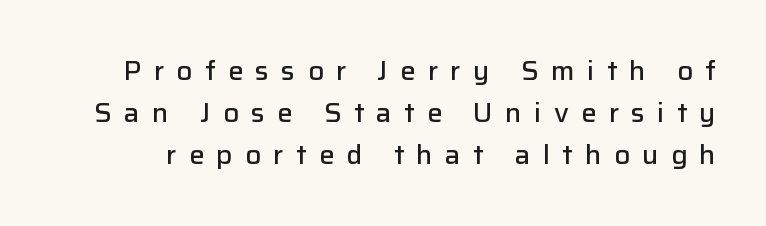
The image shows 26 px text type, upright; set normal line spacing (1.61x), unusually wide letter spacing (+0.47 em), not underlined.
